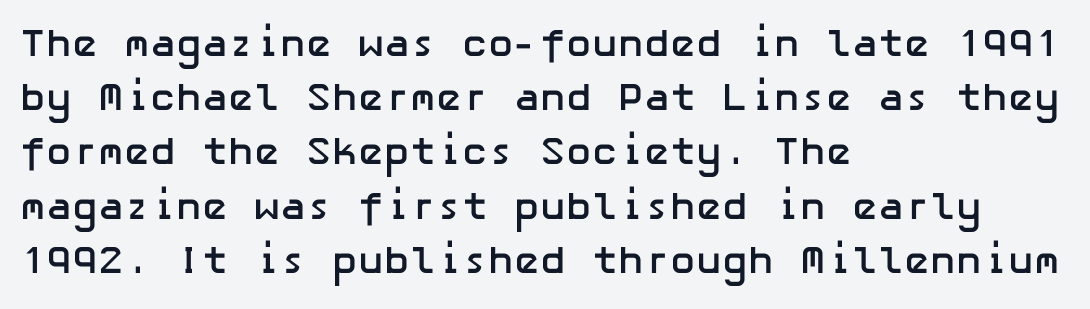
The gaps between neighbouring characters are ordinary and unremarkable. The lines sit at an ordinary, default distance from one another. Layout note: lines flush left. To sum up the face: it is a sans, with no serifs. These lines carry a lot of weight — the face is fully bold. The specimen omits any rule beneath the text block's lines.
